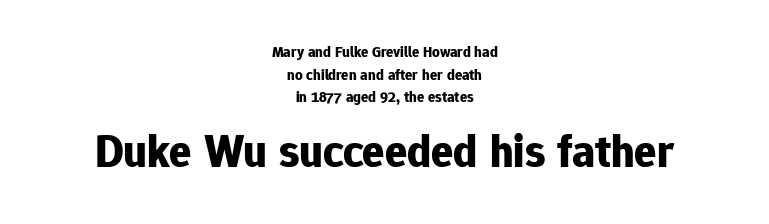
{"serif": "no", "italic": "no", "bold": "yes", "weight": "bold", "width": "normal", "stroke_contrast": "low", "x_height": "medium", "monospaced": "no", "underline": "no", "align": "center", "line_spacing": "normal", "line_spacing_ratio": 1.51, "letter_spacing": "normal", "letter_spacing_em": 0.0, "larger_block": "second", "size_ratio": 3.07, "glyph_px": 46}
